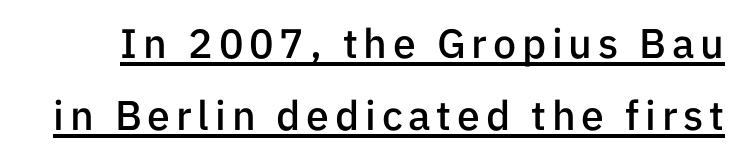
The image shows 41 px semibold sans-serif type, upright; set line spacing 1.76x, underlined; low stroke contrast and a medium x-height.
